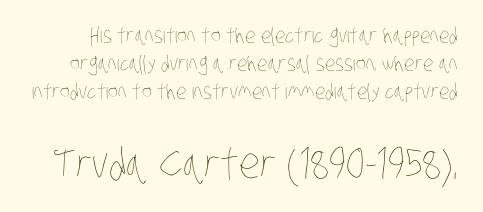
The letters advance in unequal steps, a hallmark of proportional type. A student would notice the bottom passage is typeset larger than what precedes it. Standard letterfit; no display-style spreading of the glyphs. Stems here are at most as thick as an everyday book face.
